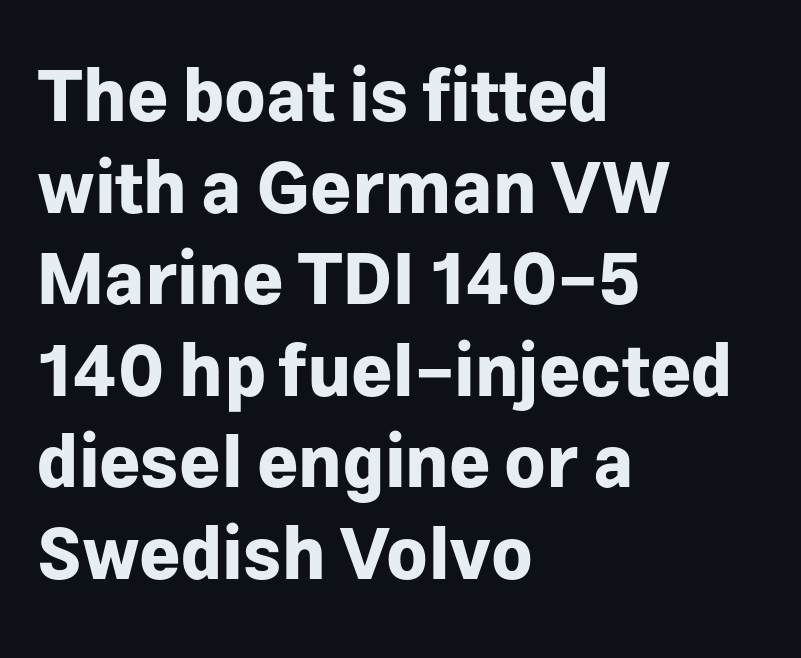
The image shows 71 px bold sans-serif type, upright; set left-aligned, normal line spacing (1.29x), normal letter spacing, not underlined; low stroke contrast and a medium x-height.
